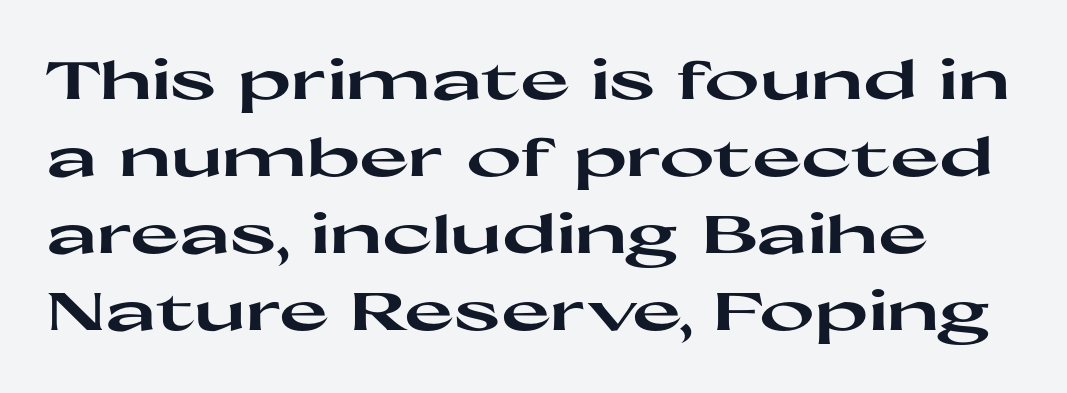
When letters stand straight like this, we call the style roman or upright. Lines of text with bare space underneath. The characters display no serif detailing; their extremities are plain. The face used here is rendered with its standard letterfit. Chunky letters — that's bold for sure.
